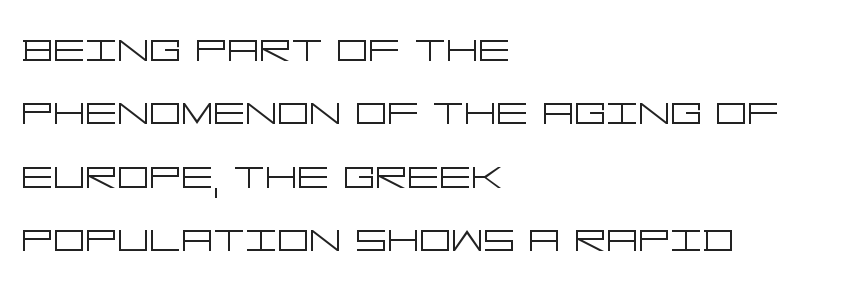
{"serif": "no", "italic": "no", "bold": "no", "weight": "light", "width": "wide", "stroke_contrast": "low", "x_height": "large", "underline": "no", "align": "left", "line_spacing": "normal", "line_spacing_ratio": 1.27, "letter_spacing": "normal", "letter_spacing_em": 0.0, "glyph_px": 50}
